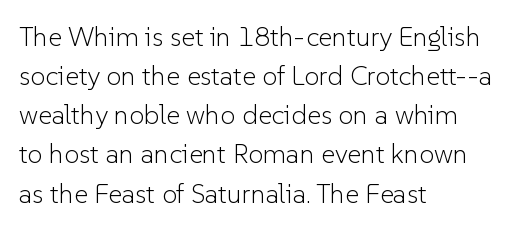
{"italic": "no", "bold": "no", "underline": "no", "align": "left", "line_spacing": "normal", "line_spacing_ratio": 1.45, "letter_spacing": "normal", "letter_spacing_em": 0.0, "glyph_px": 27}
